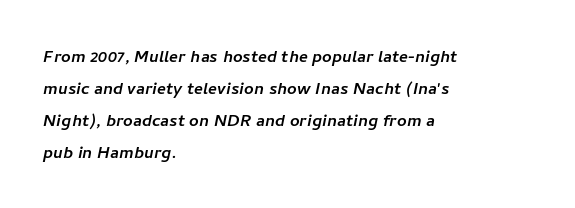
Q: Is the text underlined? A: No.
Q: How is the paragraph aligned? A: Left-aligned.
Q: Is the spacing between letters normal or unusually wide? A: Normal.
Q: Is the spacing between lines tight, normal or loose? A: Normal.
